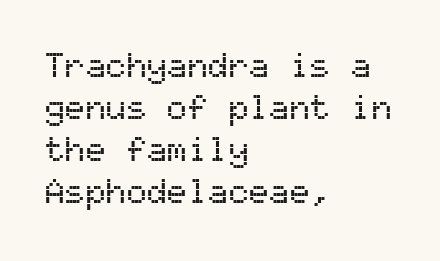
The image shows 34 px sans-serif type, upright, monospaced; set left-aligned, line spacing 1.24x, normal letter spacing, not underlined; medium stroke contrast and a medium x-height.
